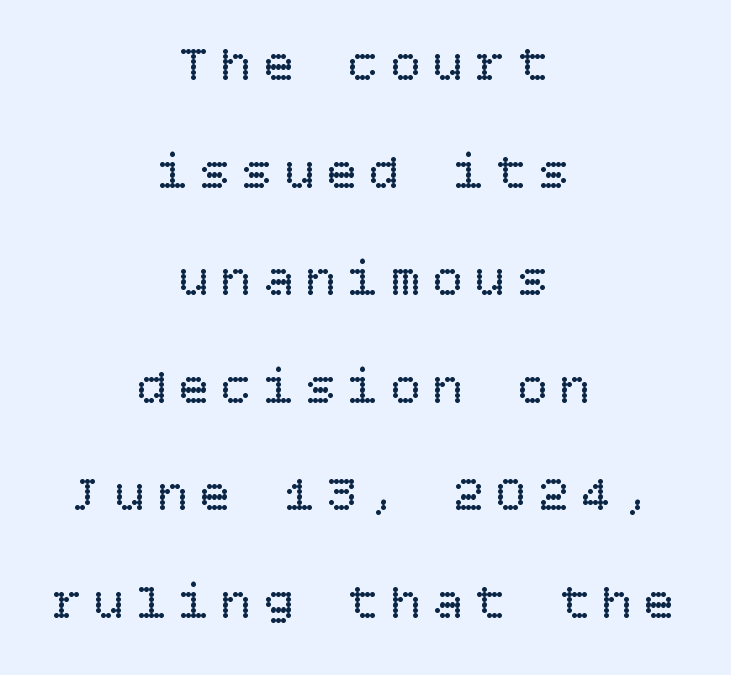
{"italic": "no", "bold": "no", "weight": "regular", "width": "normal", "stroke_contrast": "low", "x_height": "large", "underline": "no", "align": "center", "line_spacing": "loose", "line_spacing_ratio": 2.11, "letter_spacing": "wide", "letter_spacing_em": 0.23, "glyph_px": 51}
